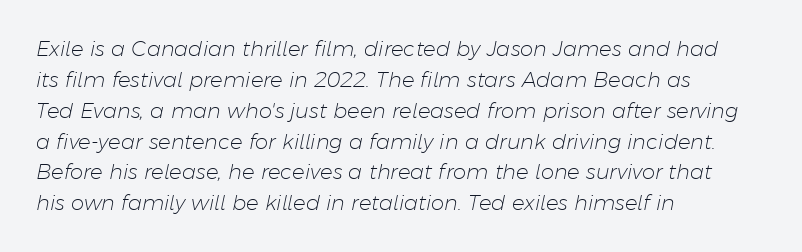
{"italic": "yes", "lean": "right", "slant_degrees": 11, "bold": "no", "underline": "no", "align": "left", "line_spacing": "normal", "line_spacing_ratio": 1.47, "letter_spacing": "normal", "letter_spacing_em": 0.0, "glyph_px": 21}
